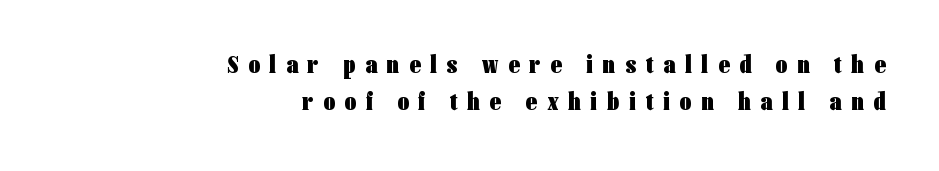
Q: Is the text bold? A: Yes.
Q: Is the text italic (slanted)? A: No, it is upright.
Q: Is the text underlined? A: No.
Q: How is the paragraph aligned? A: Right-aligned.
Q: Is the spacing between letters normal or unusually wide? A: Unusually wide.
Q: Is the spacing between lines tight, normal or loose? A: Normal.
